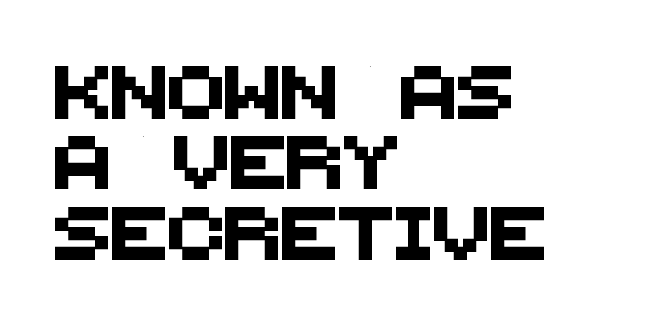
{"serif": "no", "width": "normal", "stroke_contrast": "medium", "x_height": "large", "monospaced": "no", "underline": "no", "align": "left", "line_spacing": "normal", "line_spacing_ratio": 1.33, "letter_spacing": "normal", "letter_spacing_em": 0.0, "glyph_px": 53}
